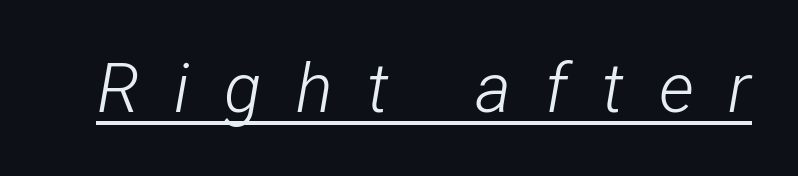
{"italic": "yes", "lean": "right", "slant_degrees": 12, "bold": "no", "weight": "light", "width": "condensed", "stroke_contrast": "low", "x_height": "medium", "monospaced": "no", "underline": "yes", "letter_spacing": "wide", "letter_spacing_em": 0.5, "glyph_px": 69}
